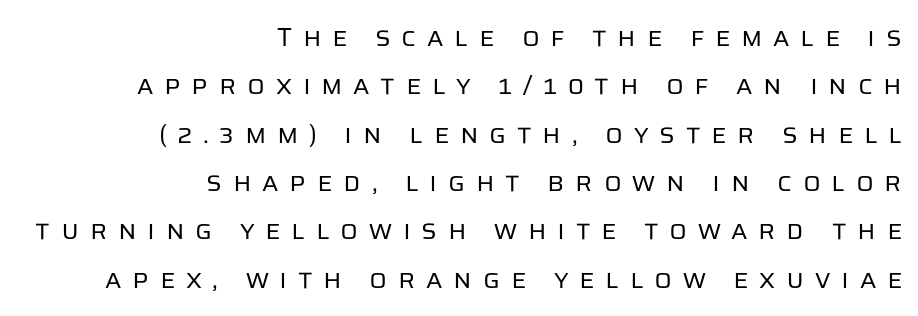
You could only call the tracking loose — the letters float apart. Italic? Not at all — the glyphs are vertical. Is the stroke heavy? The answer is a plain regular-or-lighter. If you drew a ruler down the right edge, every line would touch it. The space beneath each line is pristine and unruled.
